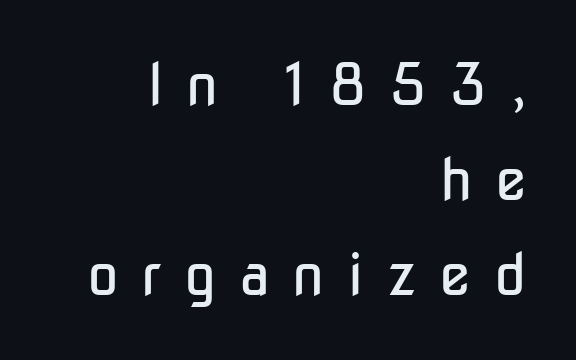
The image shows 58 px regular-weight, condensed sans-serif type, upright; set right-aligned, normal line spacing (1.64x), unusually wide letter spacing (+0.39 em), not underlined; low stroke contrast and a medium x-height.
